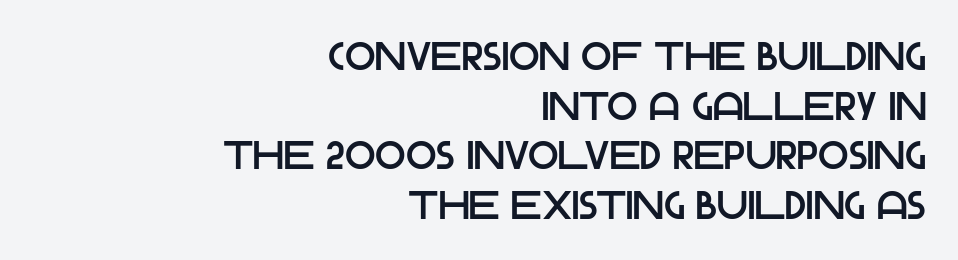
{"serif": "no", "italic": "no", "width": "normal", "stroke_contrast": "low", "x_height": "large", "monospaced": "no", "underline": "no", "align": "right", "line_spacing_ratio": 1.24, "letter_spacing": "normal", "letter_spacing_em": 0.0, "glyph_px": 40}
